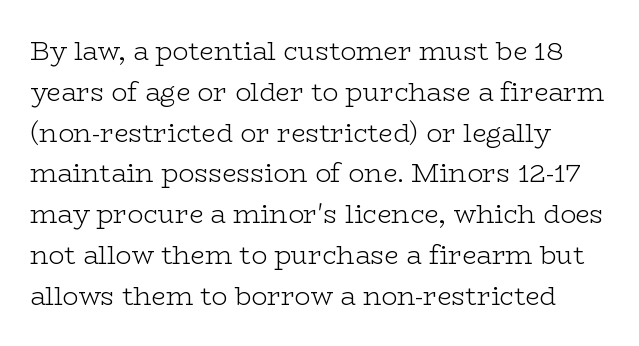
{"italic": "no", "bold": "no", "underline": "no", "align": "left", "line_spacing": "normal", "line_spacing_ratio": 1.57, "letter_spacing": "normal", "letter_spacing_em": 0.0, "glyph_px": 26}
